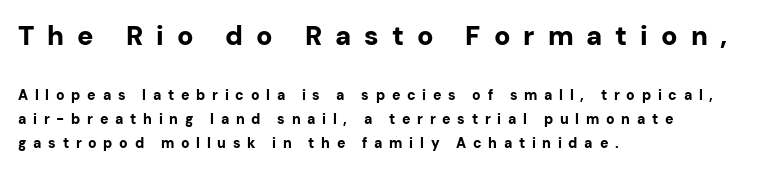
{"italic": "no", "bold": "yes", "underline": "no", "align": "left", "line_spacing_ratio": 1.71, "letter_spacing": "wide", "letter_spacing_em": 0.48, "larger_block": "first", "size_ratio": 1.93, "glyph_px": 27}
